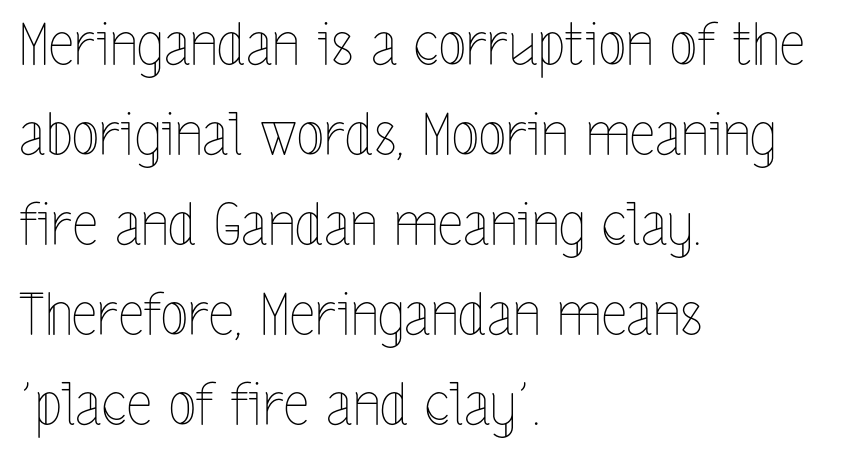
{"italic": "no", "bold": "no", "weight": "thin", "width": "condensed", "x_height": "medium", "monospaced": "no", "underline": "no", "align": "left", "line_spacing": "normal", "line_spacing_ratio": 1.58, "letter_spacing": "normal", "letter_spacing_em": 0.0, "glyph_px": 57}
